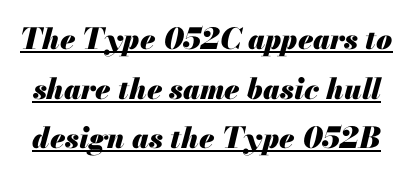
Looking at the ascenders, they clearly lean. Note the varied advance widths — an 'i' is clearly narrower than an 'm'. Tracking here is standard; glyphs follow each other at the usual distance. Quick note: underline on. Weight check: bold — yes, fully.
